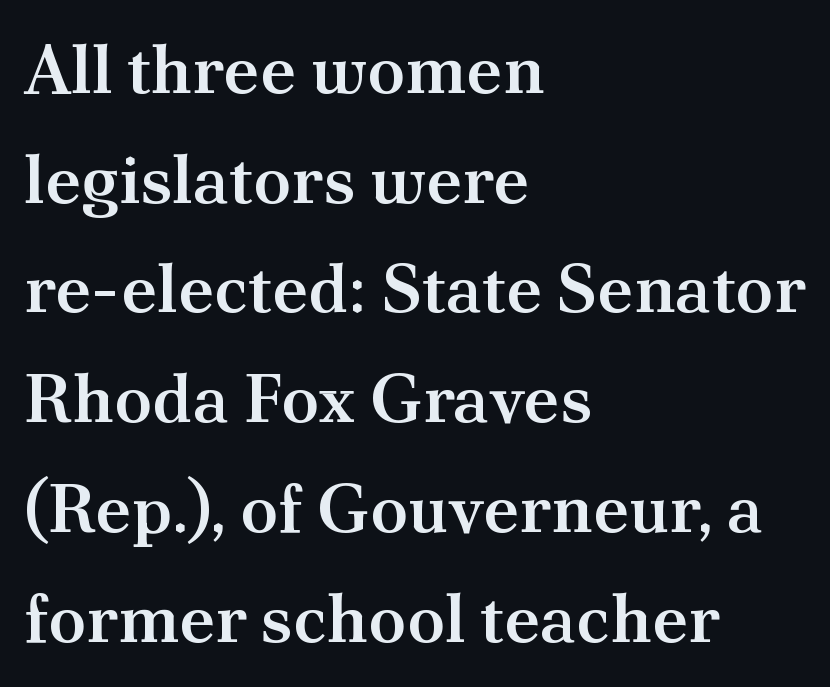
Q: Is the text bold? A: Semi-bold.
Q: Is the text italic (slanted)? A: No, it is upright.
Q: Is the typeface a serif or a sans-serif typeface? A: Serif.
Q: Is the text underlined? A: No.
Q: How is the paragraph aligned? A: Left-aligned.
Q: Is the spacing between letters normal or unusually wide? A: Normal.
Q: Is the spacing between lines tight, normal or loose? A: Normal.
Q: Width (condensed, normal, or wide)? A: Normal.
Q: Stroke contrast? A: Medium.
Q: x-height? A: Small.
Q: Monospaced? A: No.
